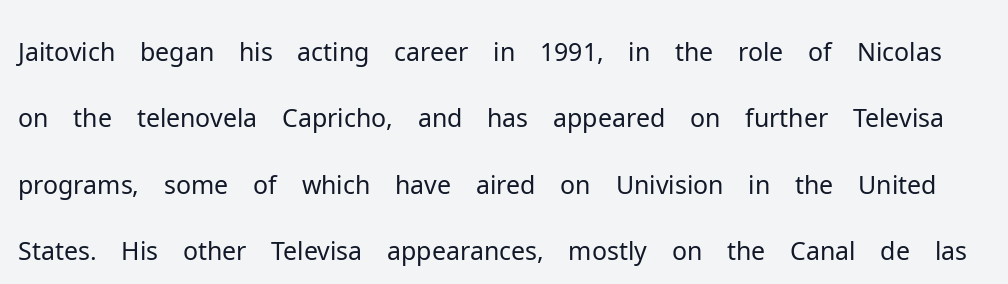
Q: Is the text bold? A: No.
Q: Is the text italic (slanted)? A: No, it is upright.
Q: Is the typeface a serif or a sans-serif typeface? A: Sans-serif.
Q: Is the text underlined? A: No.
Q: Is the spacing between letters normal or unusually wide? A: Normal.
Q: Is the spacing between lines tight, normal or loose? A: Normal.
Q: Width (condensed, normal, or wide)? A: Normal.
Q: Stroke contrast? A: Low.
Q: x-height? A: Medium.
Q: Monospaced? A: No.
